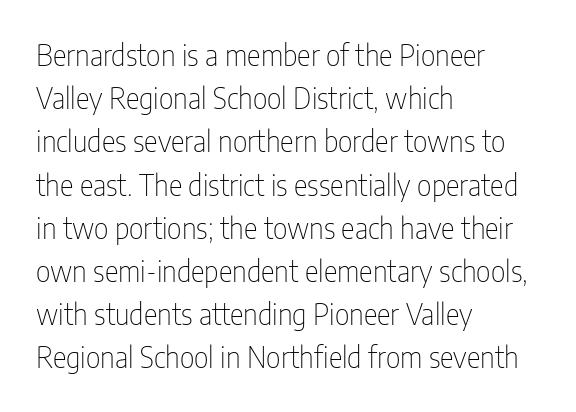
{"serif": "no", "italic": "no", "bold": "no", "weight": "thin", "width": "condensed", "stroke_contrast": "low", "x_height": "medium", "monospaced": "no", "underline": "no", "align": "left", "line_spacing": "normal", "line_spacing_ratio": 1.49, "letter_spacing": "normal", "letter_spacing_em": 0.0, "glyph_px": 29}
